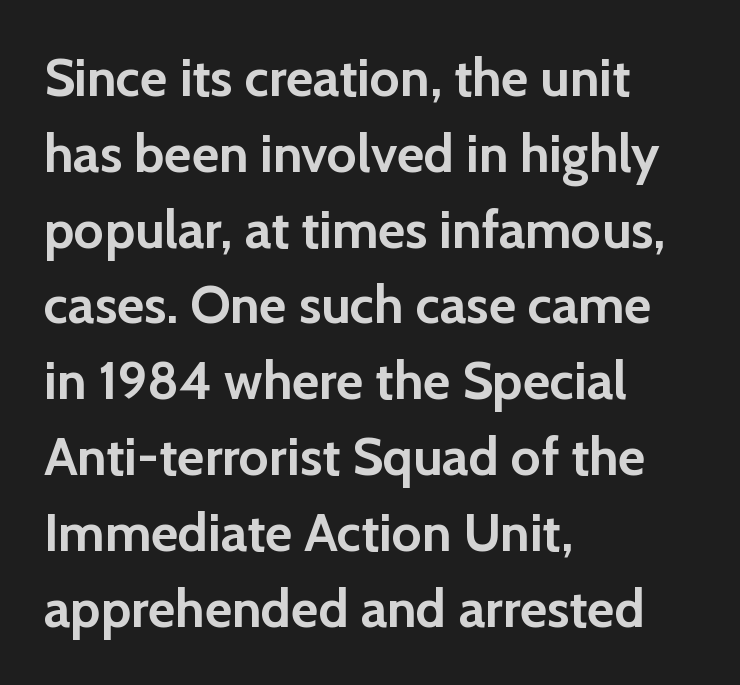
{"serif": "no", "italic": "no", "bold": "yes", "weight": "semibold", "width": "normal", "stroke_contrast": "low", "x_height": "medium", "monospaced": "no", "underline": "no", "align": "left", "line_spacing": "normal", "line_spacing_ratio": 1.43, "letter_spacing": "normal", "letter_spacing_em": 0.0, "glyph_px": 53}
